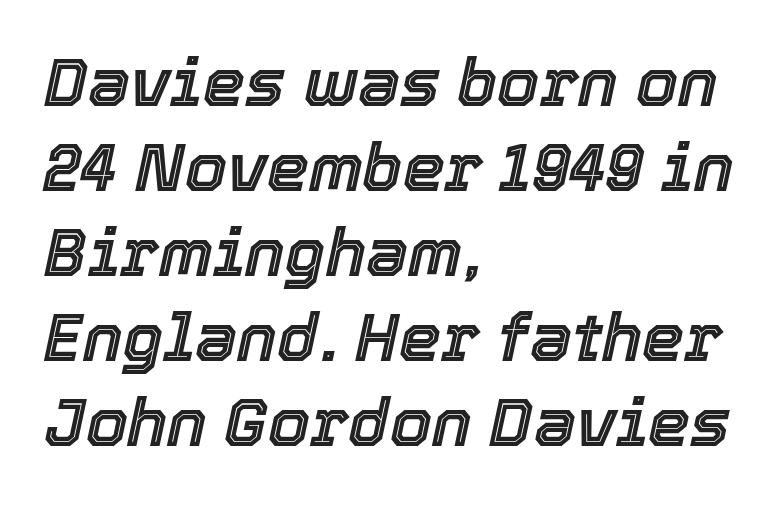
Q: Is the text italic (slanted)? A: Yes, it leans right by about 12 degrees.
Q: Is the text underlined? A: No.
Q: How is the paragraph aligned? A: Left-aligned.
Q: Is the spacing between letters normal or unusually wide? A: Normal.
Q: Is the spacing between lines tight, normal or loose? A: Normal.
Q: Width (condensed, normal, or wide)? A: Normal.
Q: x-height? A: Medium.
Q: Monospaced? A: No.
